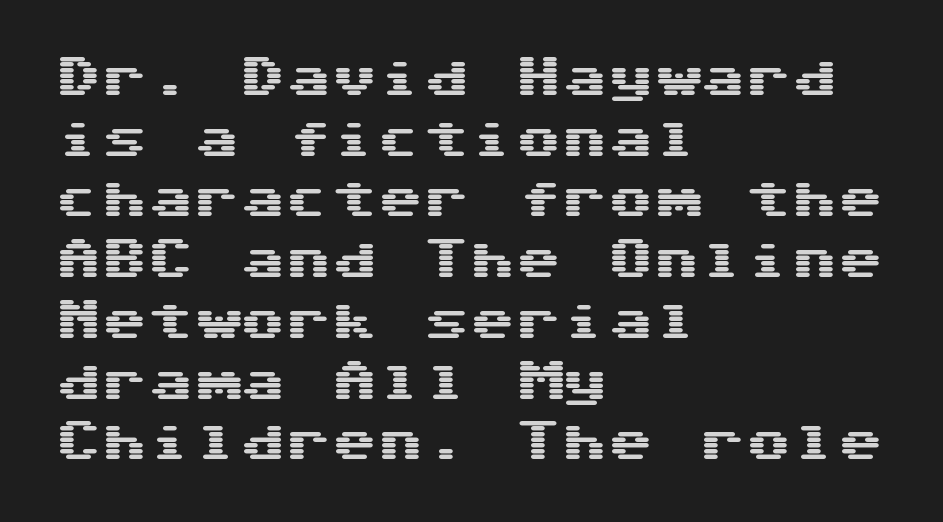
{"serif": "no", "italic": "no", "width": "wide", "stroke_contrast": "medium", "x_height": "medium", "underline": "no", "align": "left", "line_spacing": "normal", "line_spacing_ratio": 1.32, "letter_spacing": "normal", "letter_spacing_em": 0.0, "glyph_px": 46}
